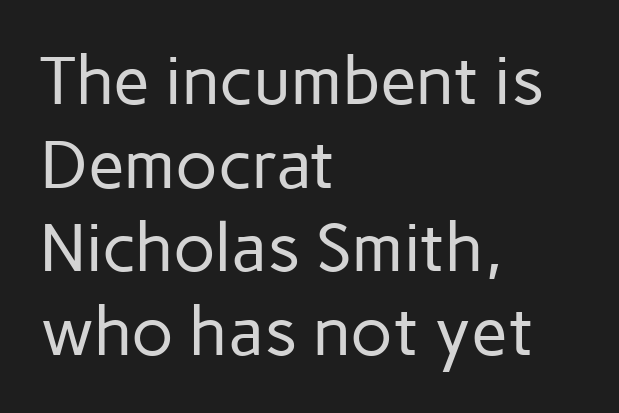
The image shows 67 px regular-weight sans-serif type, upright; set left-aligned, normal line spacing (1.25x), normal letter spacing, not underlined; low stroke contrast and a medium x-height.
